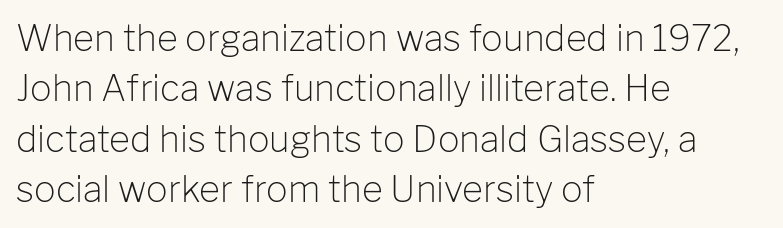
{"serif": "no", "italic": "no", "bold": "no", "weight": "light", "width": "normal", "stroke_contrast": "low", "x_height": "medium", "monospaced": "no", "underline": "no", "align": "left", "line_spacing": "normal", "line_spacing_ratio": 1.4, "letter_spacing": "normal", "letter_spacing_em": 0.0, "glyph_px": 36}
